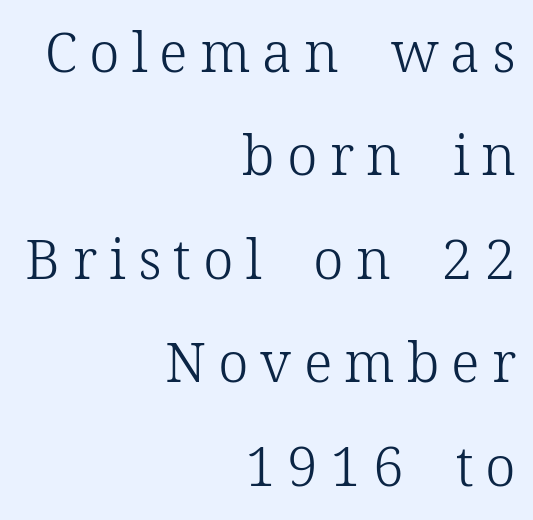
{"serif": "yes", "italic": "no", "bold": "no", "weight": "light", "width": "normal", "stroke_contrast": "low", "x_height": "medium", "monospaced": "no", "underline": "no", "align": "right", "line_spacing_ratio": 1.88, "letter_spacing": "wide", "letter_spacing_em": 0.22, "glyph_px": 55}
